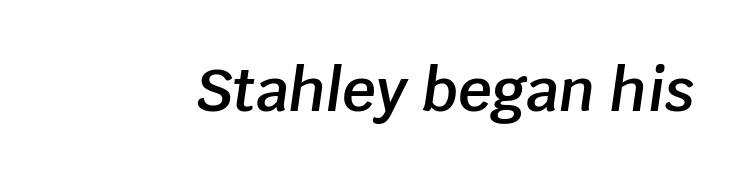
{"italic": "yes", "lean": "right", "slant_degrees": 8, "bold": "semi", "weight": "semibold", "width": "normal", "stroke_contrast": "low", "x_height": "large", "monospaced": "no", "underline": "no", "letter_spacing": "normal", "letter_spacing_em": 0.0, "glyph_px": 59}
